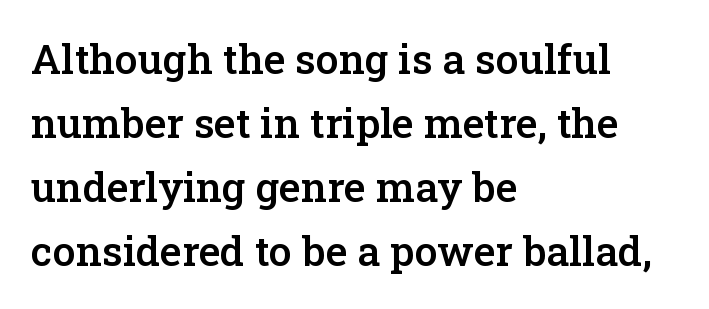
The letters stand upright; this is a roman face. Normally led — the rows are evenly, conventionally spaced. Spacing verdict: proportional, widths tailored to each character. The specimen omits any rule beneath the text block's lines.
